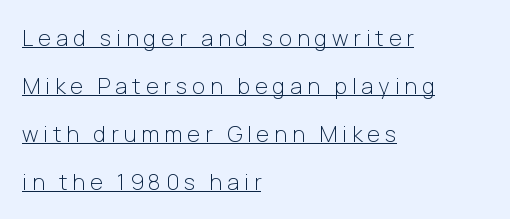
Q: Is the text bold? A: No.
Q: Is the text italic (slanted)? A: No, it is upright.
Q: Is the text underlined? A: Yes.
Q: How is the paragraph aligned? A: Left-aligned.
Q: Is the spacing between letters normal or unusually wide? A: Unusually wide.
Q: Is the spacing between lines tight, normal or loose? A: Loose.
